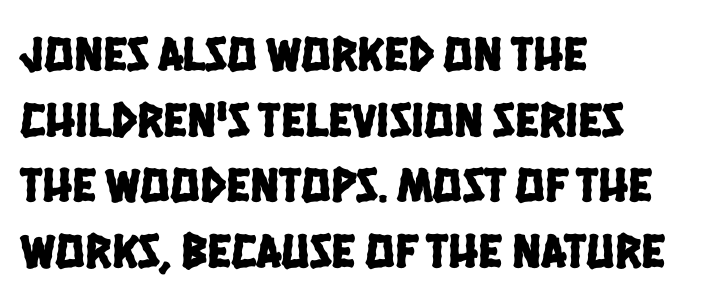
{"serif": "no", "width": "condensed", "stroke_contrast": "low", "x_height": "large", "monospaced": "no", "underline": "no", "align": "left", "line_spacing": "normal", "line_spacing_ratio": 1.34, "letter_spacing": "normal", "letter_spacing_em": 0.0, "glyph_px": 49}
